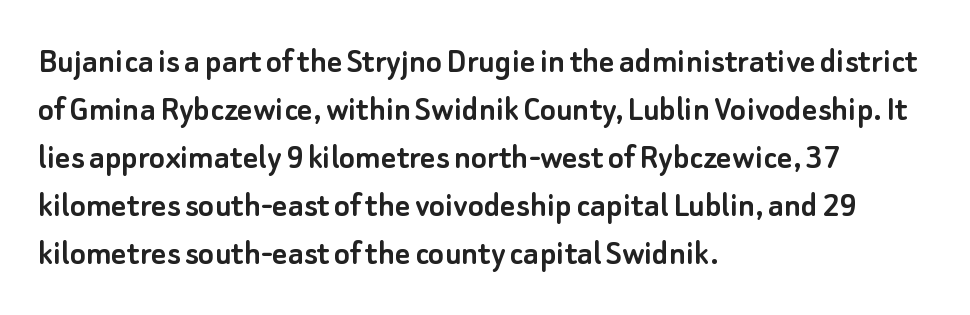
Teacher's note: observe the even left margin — that is flush-left alignment. Think of a printed novel: that variable character pitch is what you see here. Whoever set this chose a conventional vertical rhythm. Spacing between characters is what you'd get straight out of the box.
